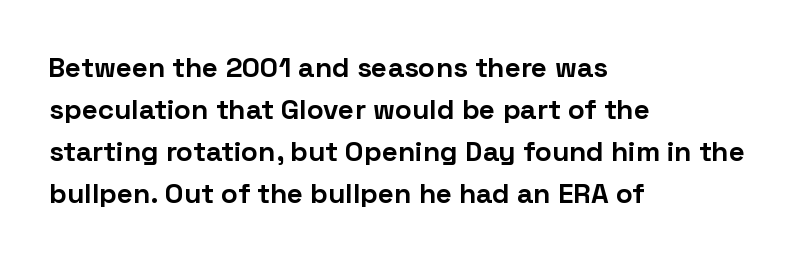
The baseline area is clear. In terms of letterspacing, this is plain default setting. Short and long lines alike share a common starting point at left. This block has exactly the height ordinary leading produces. Posture: vertical.
